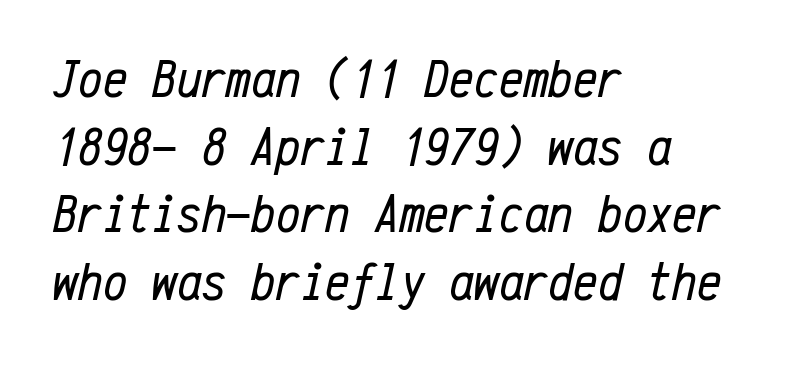
Q: Is the text bold? A: No.
Q: Is the text italic (slanted)? A: Yes, it leans right by about 12 degrees.
Q: Is the text underlined? A: No.
Q: How is the paragraph aligned? A: Left-aligned.
Q: Is the spacing between letters normal or unusually wide? A: Normal.
Q: Width (condensed, normal, or wide)? A: Condensed.
Q: Stroke contrast? A: Low.
Q: x-height? A: Medium.
Q: Monospaced? A: Yes.
